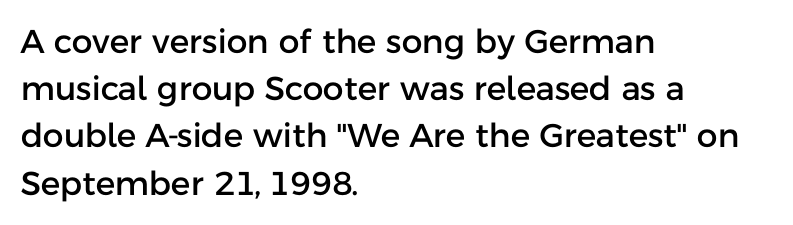
Lines of text with bare space underneath. A normal amount of white space separates one row of letters from the next. Inter-character spacing is left at the font's built-in metrics. Unlike a traditional serif, this face leaves its strokes unadorned. Posture: vertical.
